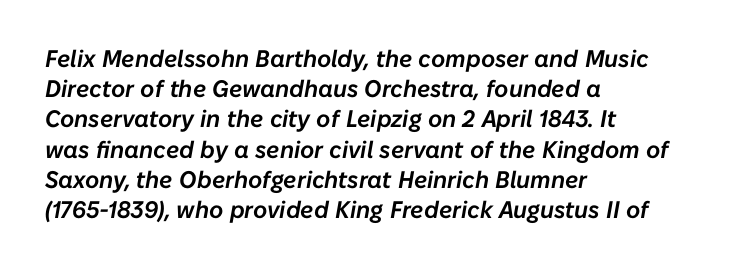
The image shows 24 px text type, italic (leaning right); set left-aligned, normal line spacing (1.26x), normal letter spacing, not underlined.
